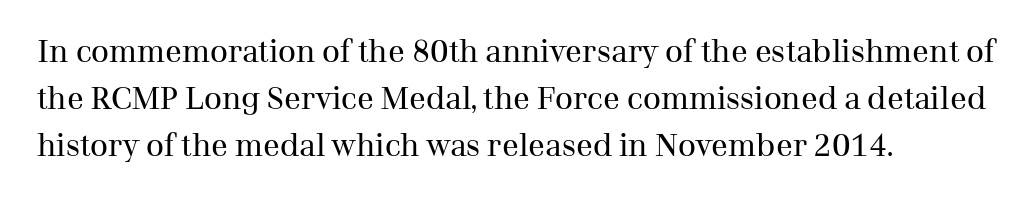
The image shows 31 px regular-weight serif type, upright; set left-aligned, normal line spacing (1.51x), normal letter spacing, not underlined; medium stroke contrast and a medium x-height.
